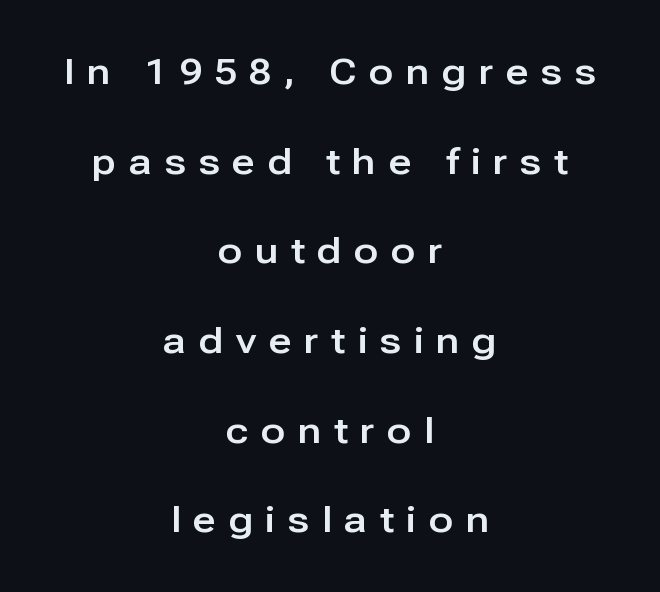
The image shows 36 px sans-serif type, upright; set centered, loose line spacing (2.49x), unusually wide letter spacing (+0.35 em), not underlined; low stroke contrast and a medium x-height.
